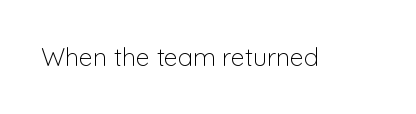
{"italic": "no", "bold": "no", "underline": "no", "letter_spacing": "normal", "letter_spacing_em": 0.0, "glyph_px": 25}
